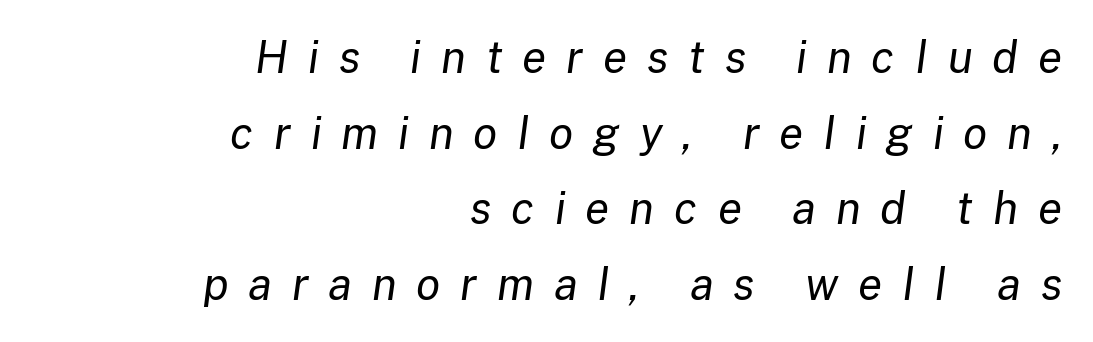
{"italic": "yes", "lean": "right", "slant_degrees": 8, "bold": "no", "weight": "regular", "width": "normal", "stroke_contrast": "low", "x_height": "medium", "monospaced": "no", "underline": "no", "align": "right", "line_spacing_ratio": 1.72, "letter_spacing": "wide", "letter_spacing_em": 0.45, "glyph_px": 44}
